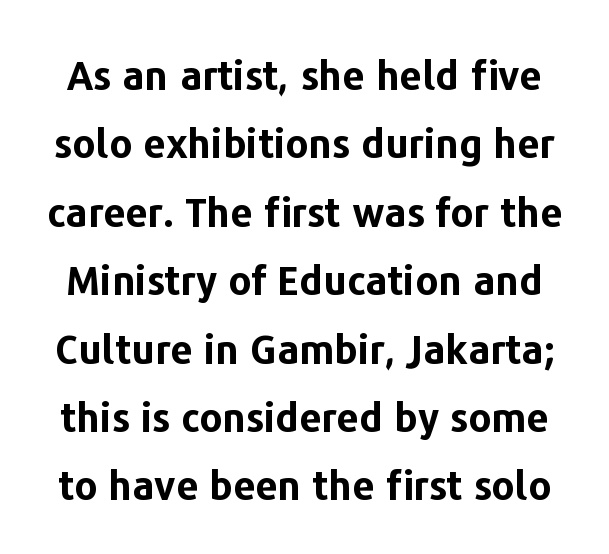
Q: Is the text bold? A: Yes.
Q: Is the text italic (slanted)? A: No, it is upright.
Q: Is the typeface a serif or a sans-serif typeface? A: Sans-serif.
Q: Is the text underlined? A: No.
Q: Is the spacing between letters normal or unusually wide? A: Normal.
Q: Width (condensed, normal, or wide)? A: Normal.
Q: Stroke contrast? A: Low.
Q: x-height? A: Medium.
Q: Monospaced? A: No.
